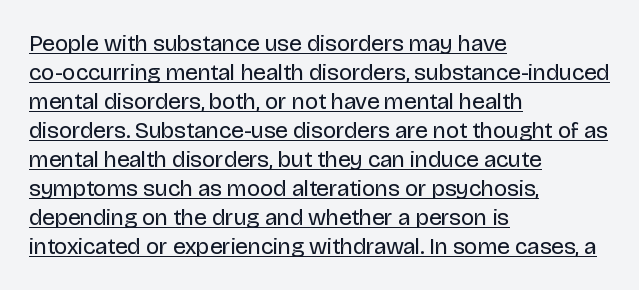
Q: Is the text bold? A: No.
Q: Is the text italic (slanted)? A: No, it is upright.
Q: Is the text underlined? A: Yes.
Q: How is the paragraph aligned? A: Left-aligned.
Q: Is the spacing between letters normal or unusually wide? A: Normal.
Q: Is the spacing between lines tight, normal or loose? A: Normal.
